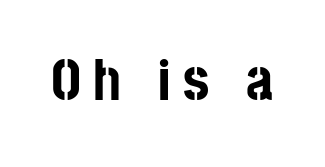
The image shows 59 px bold, condensed sans-serif type, upright; set unusually wide letter spacing (+0.2 em), not underlined; low stroke contrast and a large x-height.
